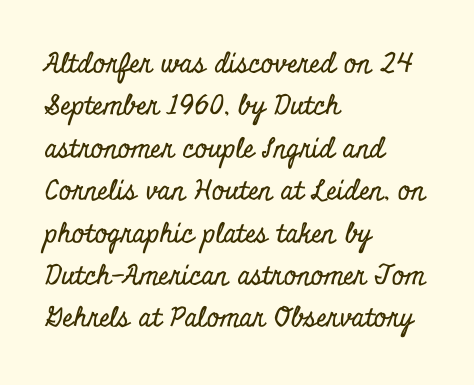
Q: Is the text italic (slanted)? A: Yes.
Q: Is the text underlined? A: No.
Q: How is the paragraph aligned? A: Left-aligned.
Q: Is the spacing between letters normal or unusually wide? A: Normal.
Q: Is the spacing between lines tight, normal or loose? A: Normal.
